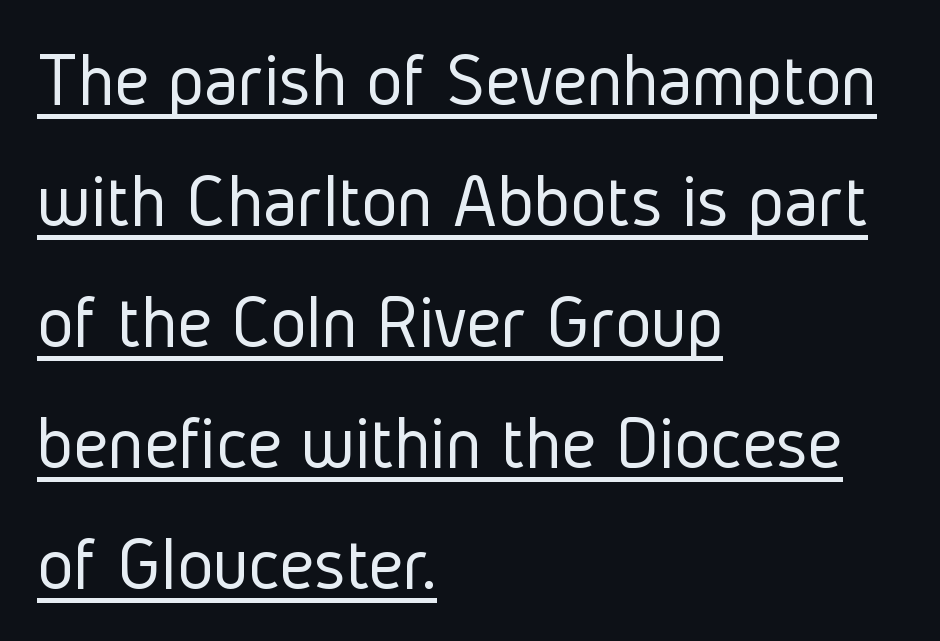
Q: Is the text bold? A: No.
Q: Is the text italic (slanted)? A: No, it is upright.
Q: Is the typeface a serif or a sans-serif typeface? A: Sans-serif.
Q: Is the text underlined? A: Yes.
Q: How is the paragraph aligned? A: Left-aligned.
Q: Is the spacing between letters normal or unusually wide? A: Normal.
Q: Is the spacing between lines tight, normal or loose? A: Normal.
Q: Width (condensed, normal, or wide)? A: Condensed.
Q: Stroke contrast? A: Low.
Q: x-height? A: Medium.
Q: Monospaced? A: No.
